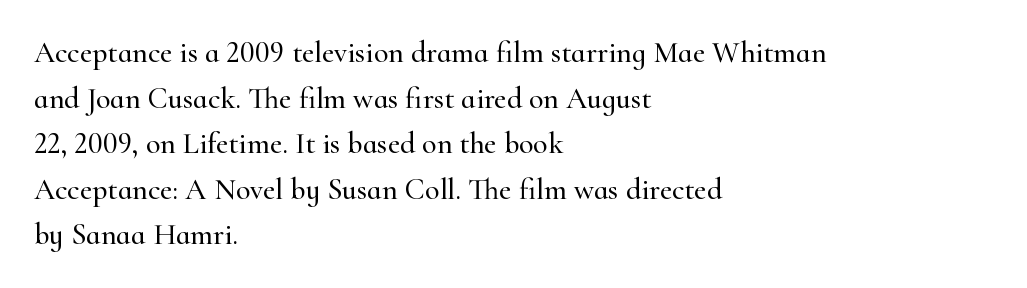
Serifs: yes, visible at the terminals of the letterforms. Glance below the letters and you will spot only blank space. Every row of glyphs begins at an identical x-position on the left. The tracking reads as untouched default to a designer's eye. Quick note: not italic, upright. The rendering uses natural spacing where letterforms have individual widths.
